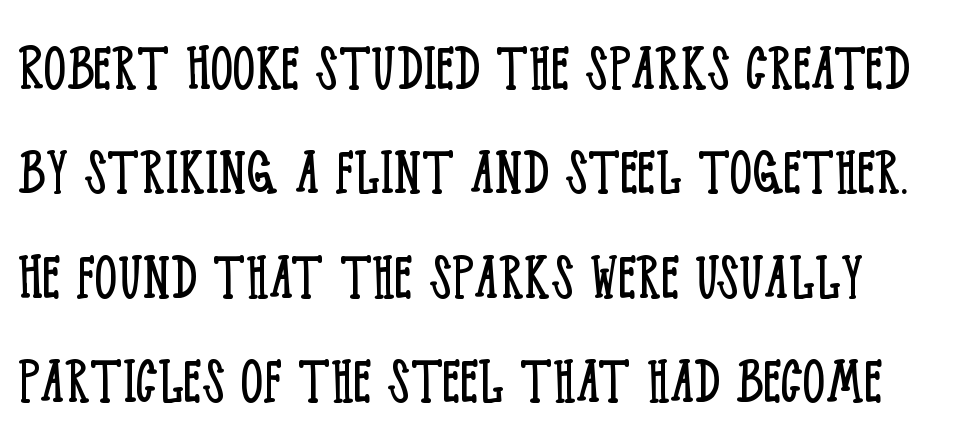
The image shows 72 px light, condensed serif type, upright; set normal line spacing (1.45x), normal letter spacing, not underlined; low stroke contrast and a large x-height.
